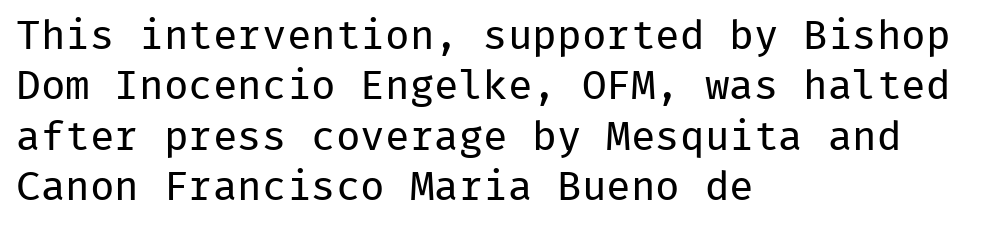
Leftover space on each line is placed entirely after the last word. Weight: regular or lighter. These lines are rendered in a fixed-pitch font. Underlining? Definitely not there.
